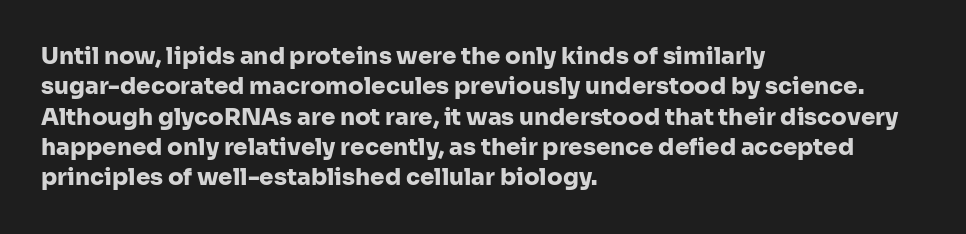
The image shows 23 px bold type, upright; set left-aligned, normal line spacing (1.32x), normal letter spacing, not underlined.
